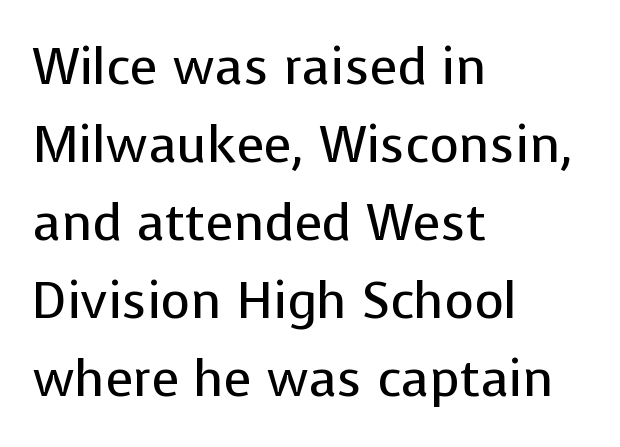
{"serif": "no", "italic": "no", "bold": "no", "weight": "regular", "width": "normal", "stroke_contrast": "low", "x_height": "medium", "monospaced": "no", "underline": "no", "align": "left", "line_spacing": "normal", "line_spacing_ratio": 1.53, "letter_spacing": "normal", "letter_spacing_em": 0.0, "glyph_px": 51}
